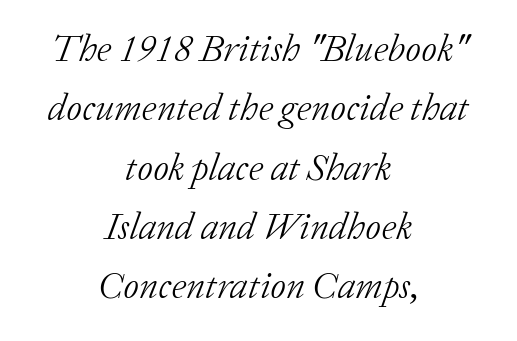
The image shows 38 px light serif type, italic (leaning right); set centered, normal line spacing (1.56x), normal letter spacing, not underlined; low stroke contrast and a medium x-height.
